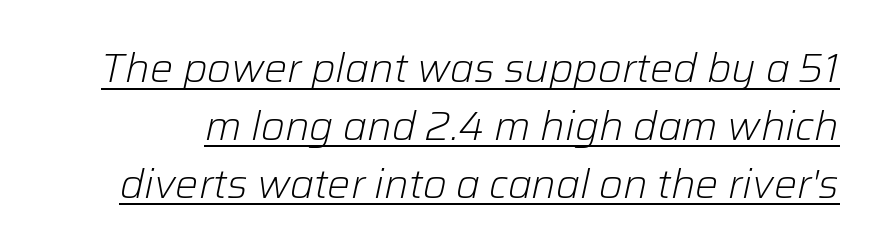
A typesetter would call this proportional, since set widths differ per character. Summary of weight: not heavy and not bold. There is no visible air inserted between adjacent glyphs. Reading down the column, the eye jumps a familiar distance to each next line. The rendered words wear a rule along their underside. Rendered with sloped, italic letterforms.
